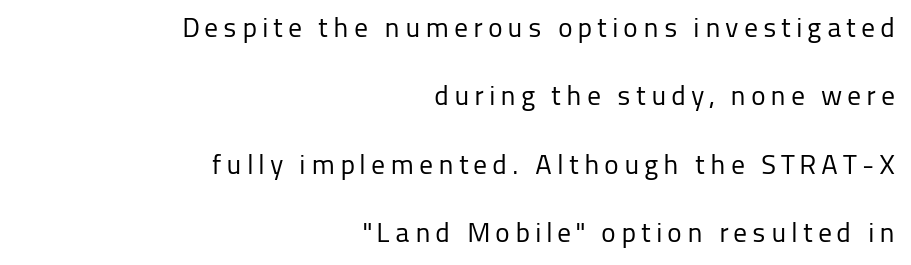
Ink coverage per letter is moderate at most. Teacher's note: observe the even right margin — that is flush-right alignment. Nope, no serifs anywhere on these letters. Line spacing here is loose. This sample has the flowing, uneven cadence of proportional lettering.
